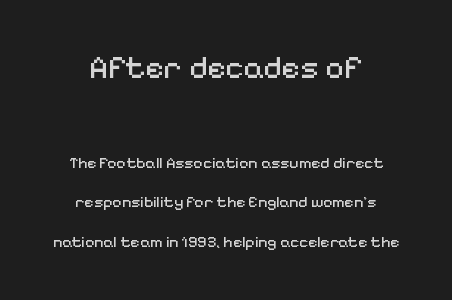
{"serif": "no", "italic": "no", "bold": "no", "weight": "regular", "width": "normal", "stroke_contrast": "medium", "x_height": "medium", "monospaced": "no", "underline": "no", "align": "center", "line_spacing": "loose", "line_spacing_ratio": 2.47, "letter_spacing": "normal", "letter_spacing_em": 0.0, "larger_block": "first", "size_ratio": 2.0, "glyph_px": 32}
